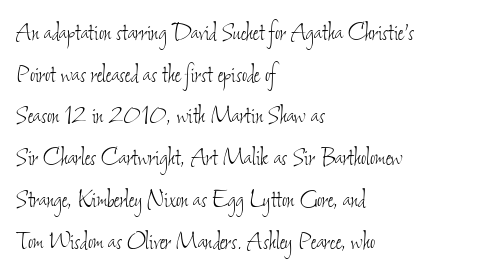
Inter-character spacing is left at the font's built-in metrics. The face looks like a standard text weight, possibly lighter. Varying glyph widths throughout — classic text-font behaviour. Letters rest on an invisible, unmarked baseline. Leading matches the norm, producing a regular column.
